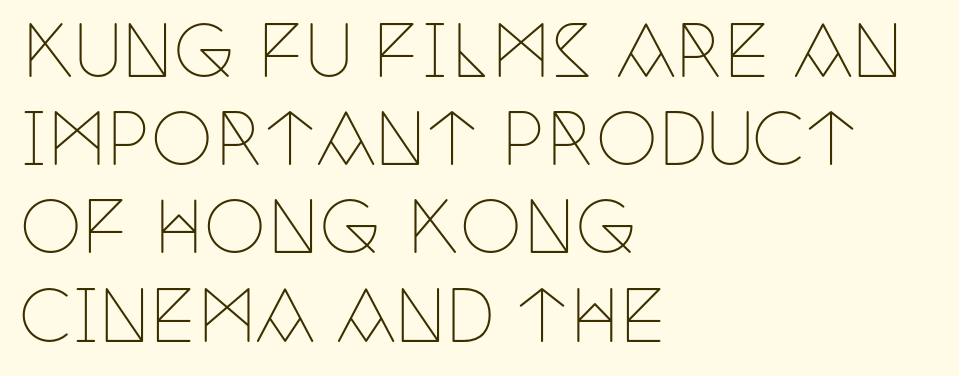
The lettering stays uniformly vertical, giving the passage a roman look. Caption: face not bold, strokes unweighted. Honestly, the letter spacing is just normal — you wouldn't notice it. Horizontally, the lines are justified to the leading edge only. Looks like regular typesetting: each glyph gets only the width it needs.
